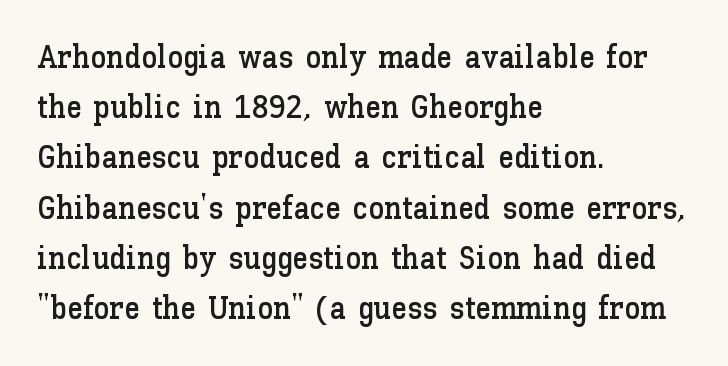
Notice how the passage keeps a crisp vertical edge on the left only. Unlike italic type, these characters show no tilt at all. Check under the words: just untouched page. Compared with typical paragraphs, the rows here are spaced about the same. The passage shown is typed in a proportional face where columns would drift. The type is set solid horizontally, with unmodified tracking.
